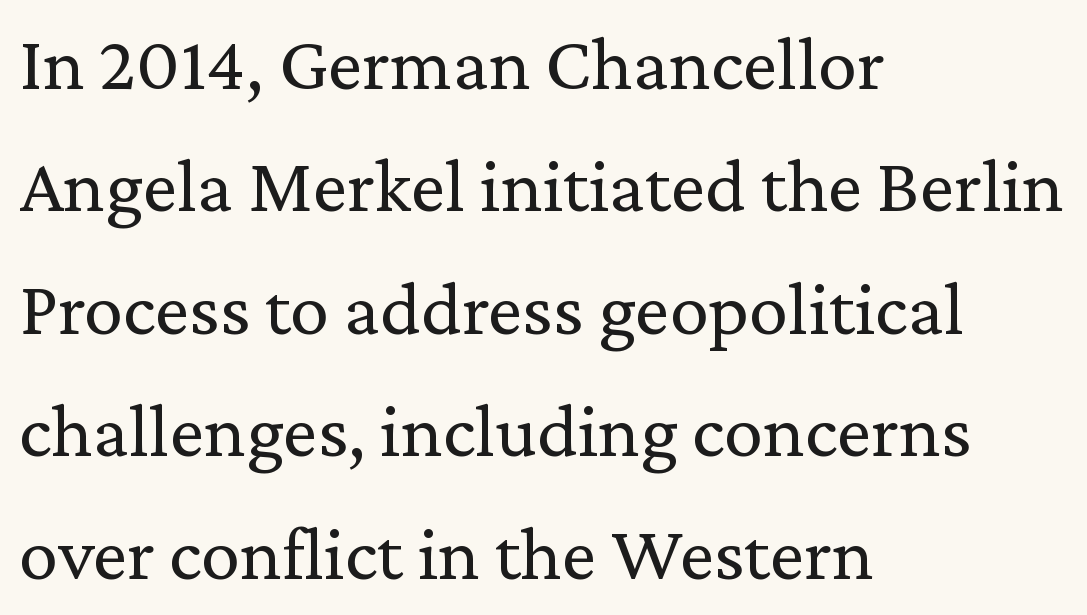
{"serif": "yes", "italic": "no", "bold": "no", "weight": "regular", "width": "normal", "stroke_contrast": "low", "x_height": "medium", "monospaced": "no", "underline": "no", "align": "left", "line_spacing": "normal", "line_spacing_ratio": 1.57, "letter_spacing": "normal", "letter_spacing_em": 0.0, "glyph_px": 78}
